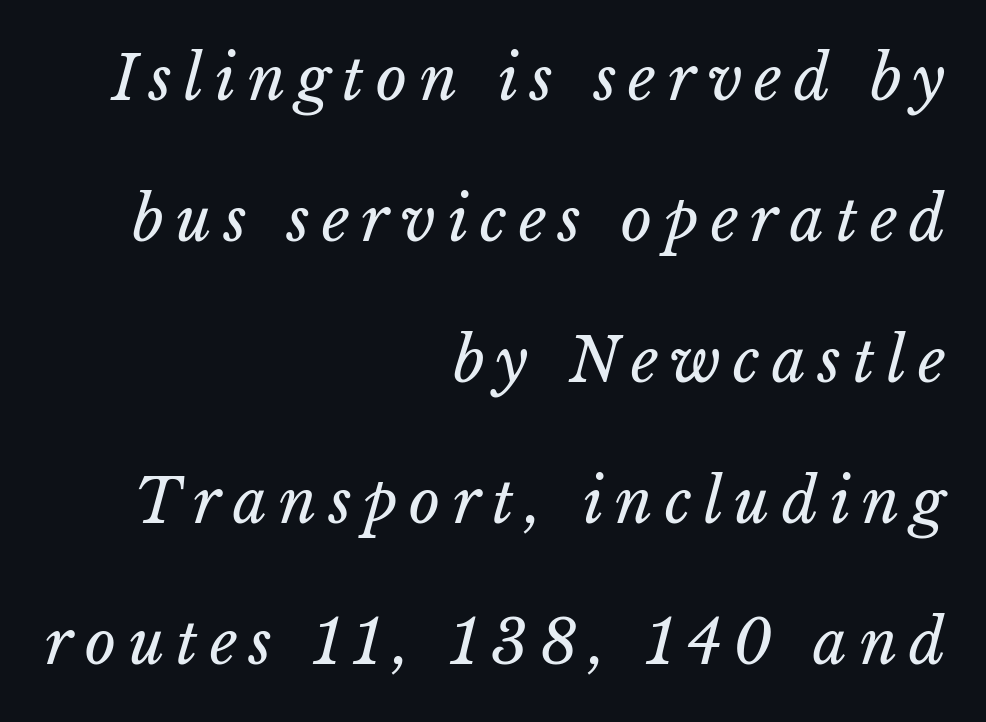
The image shows 60 px regular-weight type, italic (leaning right); set right-aligned, loose line spacing (2.35x), unusually wide letter spacing (+0.2 em), not underlined; low stroke contrast and a medium x-height.
